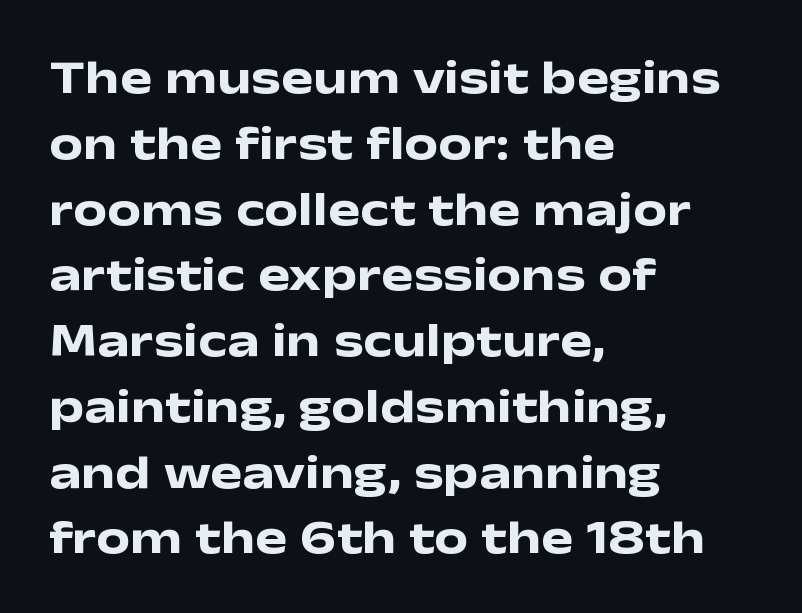
{"serif": "no", "italic": "no", "bold": "yes", "weight": "heavy", "width": "wide", "stroke_contrast": "low", "x_height": "medium", "monospaced": "no", "underline": "no", "align": "left", "line_spacing": "normal", "line_spacing_ratio": 1.37, "letter_spacing": "normal", "letter_spacing_em": 0.0, "glyph_px": 48}
